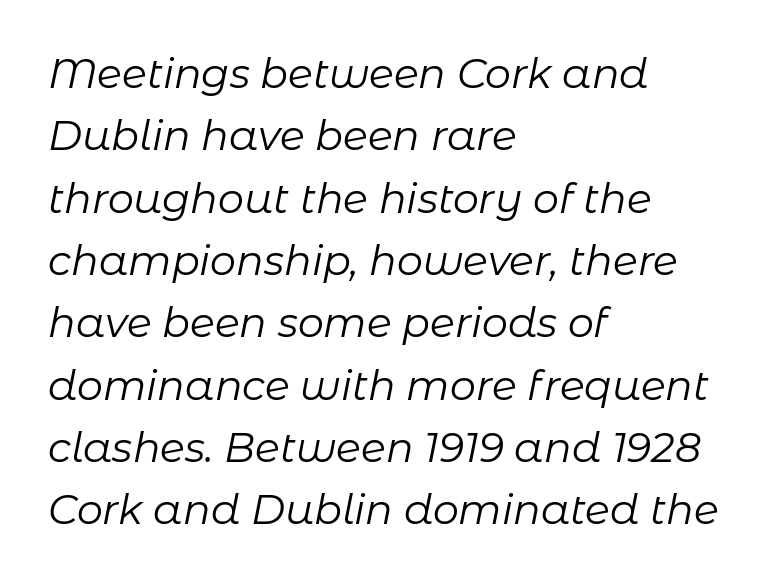
The image shows 41 px regular-weight type, italic (leaning right); set left-aligned, normal line spacing (1.52x), normal letter spacing, not underlined; low stroke contrast and a medium x-height.
